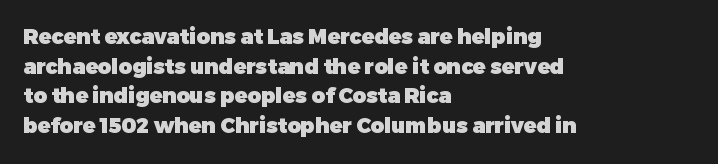
{"italic": "no", "bold": "yes", "underline": "no", "align": "left", "line_spacing": "normal", "line_spacing_ratio": 1.41, "letter_spacing": "normal", "letter_spacing_em": 0.0, "glyph_px": 21}
